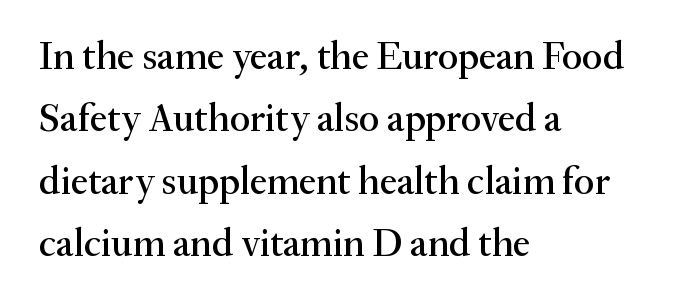
The image shows 39 px serif type, upright; set left-aligned, normal line spacing (1.6x), normal letter spacing, not underlined; medium stroke contrast and a small x-height.
